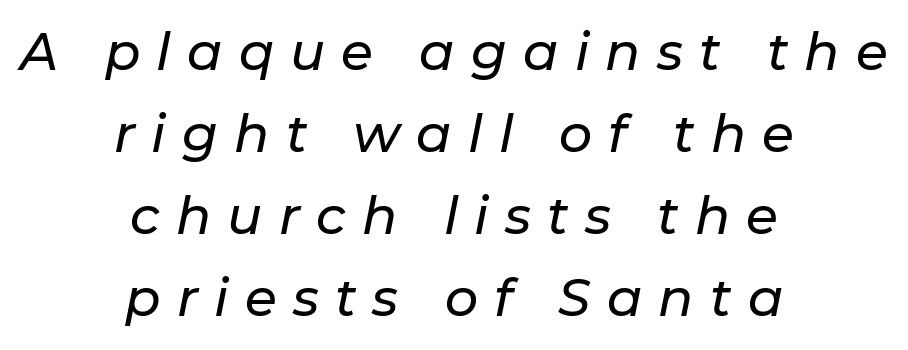
Q: Is the text italic (slanted)? A: Yes, it leans right by about 11 degrees.
Q: Is the text underlined? A: No.
Q: How is the paragraph aligned? A: Centered.
Q: Is the spacing between letters normal or unusually wide? A: Unusually wide.
Q: Is the spacing between lines tight, normal or loose? A: Normal.
Q: Width (condensed, normal, or wide)? A: Normal.
Q: Stroke contrast? A: Low.
Q: x-height? A: Medium.
Q: Monospaced? A: No.
